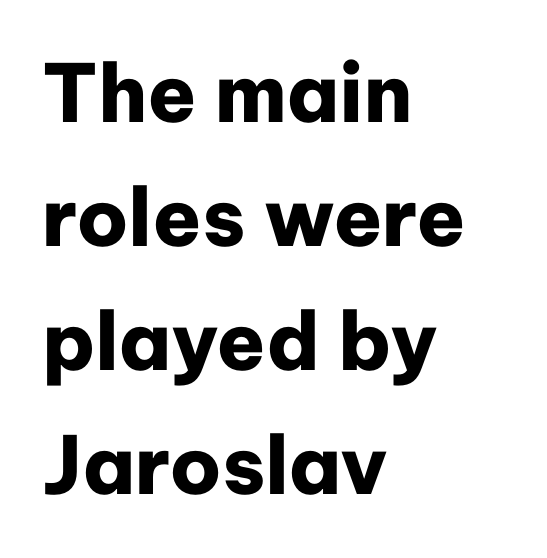
{"serif": "no", "italic": "no", "bold": "yes", "weight": "heavy", "width": "normal", "stroke_contrast": "low", "x_height": "medium", "monospaced": "no", "underline": "no", "align": "left", "line_spacing": "normal", "line_spacing_ratio": 1.55, "letter_spacing": "normal", "letter_spacing_em": 0.0, "glyph_px": 80}
